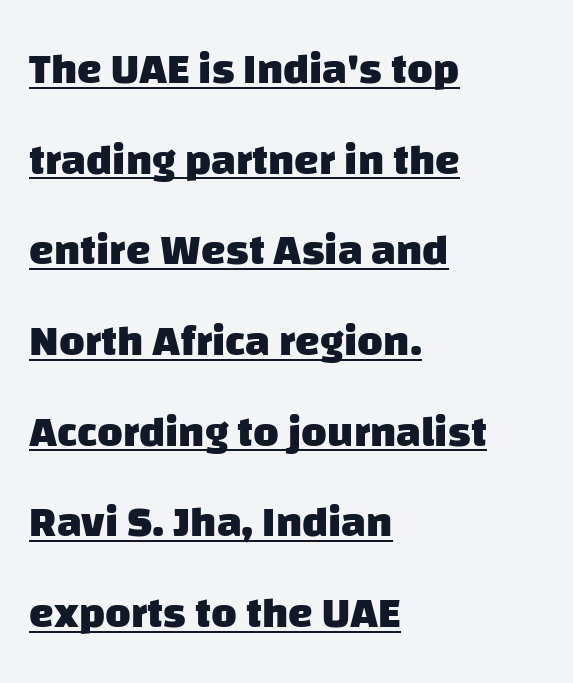
Typesetter's note: full bold, strokes at maximum text heaviness. A typographer would call this underscored text. Note: no serifs on the glyphs. Note the varied advance widths — an 'i' is clearly narrower than an 'm'. Here the glyphs are tracked normally, forming tight word shapes. Airy leading.
